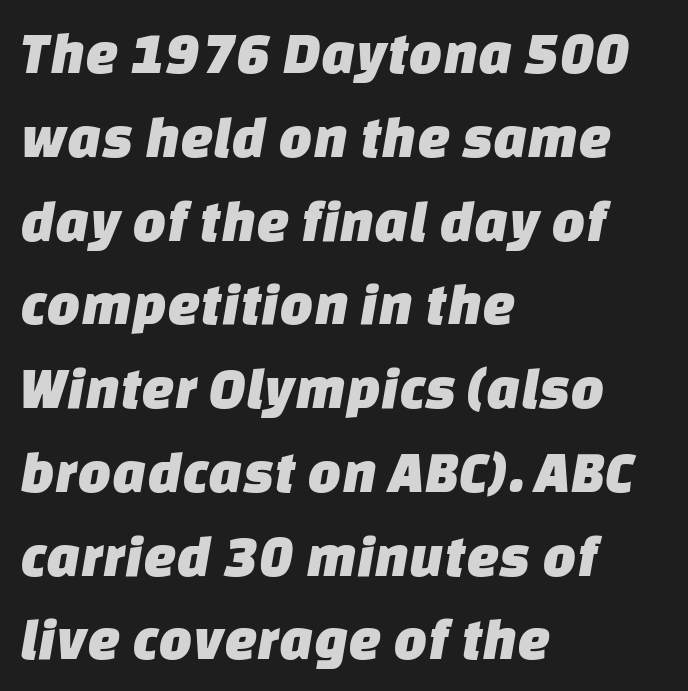
{"serif": "no", "width": "normal", "stroke_contrast": "low", "x_height": "large", "monospaced": "no", "underline": "no", "align": "left", "line_spacing": "normal", "line_spacing_ratio": 1.42, "letter_spacing": "normal", "letter_spacing_em": 0.0, "glyph_px": 59}
